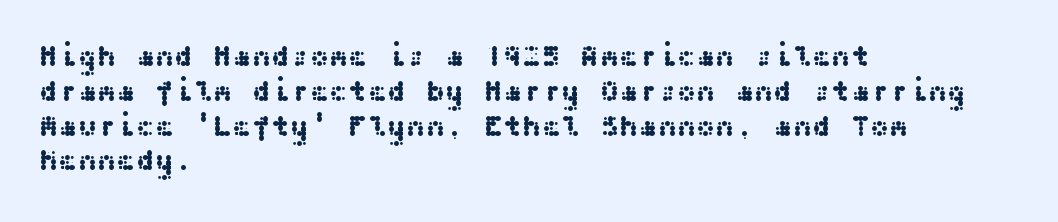
Every row of glyphs begins at an identical x-position on the left. Short note: letters normally spaced. Note: no serifs on the glyphs. Any mark beneath the type? The region is blank.
